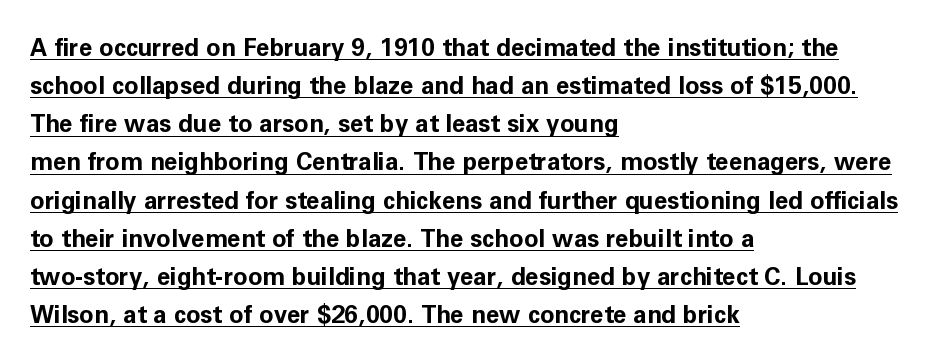
{"italic": "no", "bold": "yes", "underline": "yes", "align": "left", "line_spacing": "normal", "line_spacing_ratio": 1.59, "letter_spacing": "normal", "letter_spacing_em": 0.0, "glyph_px": 24}
